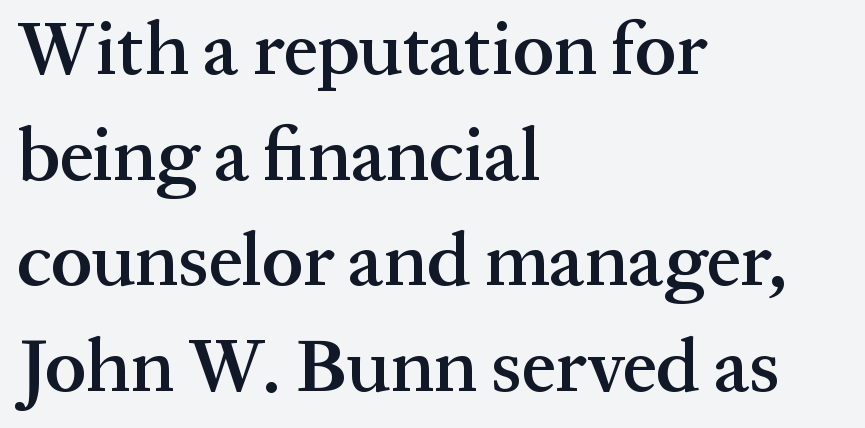
The image shows 75 px semibold serif type, upright; set left-aligned, normal line spacing (1.41x), normal letter spacing, not underlined; medium stroke contrast and a medium x-height.
